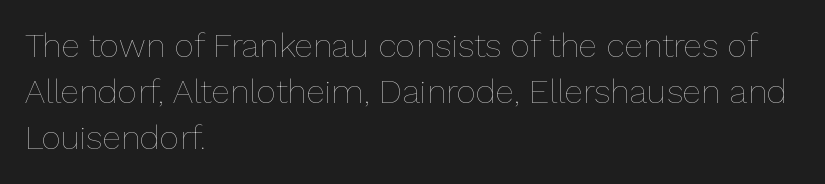
The image shows 34 px thin type, upright; set left-aligned, normal line spacing (1.36x), normal letter spacing, not underlined; low stroke contrast and a medium x-height.
